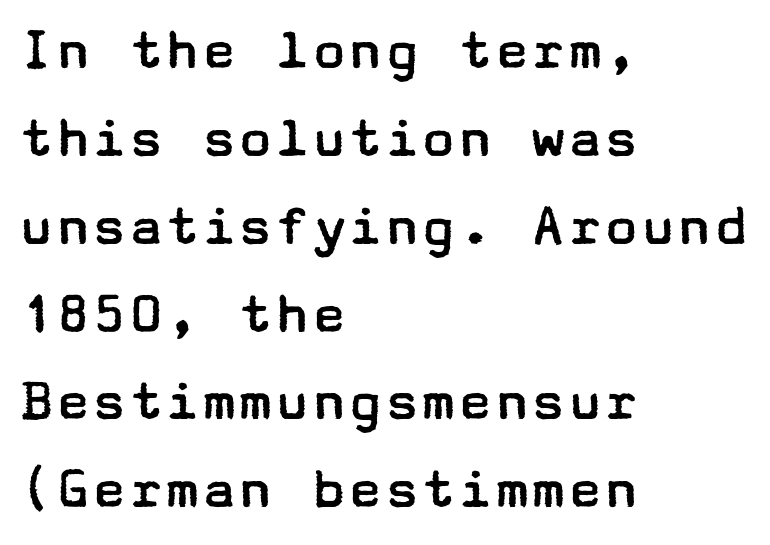
Q: Is the text bold? A: No.
Q: Is the text italic (slanted)? A: No, it is upright.
Q: Is the typeface a serif or a sans-serif typeface? A: Sans-serif.
Q: Is the text underlined? A: No.
Q: How is the paragraph aligned? A: Left-aligned.
Q: Is the spacing between letters normal or unusually wide? A: Normal.
Q: Is the spacing between lines tight, normal or loose? A: Normal.
Q: Width (condensed, normal, or wide)? A: Wide.
Q: Stroke contrast? A: Low.
Q: x-height? A: Medium.
